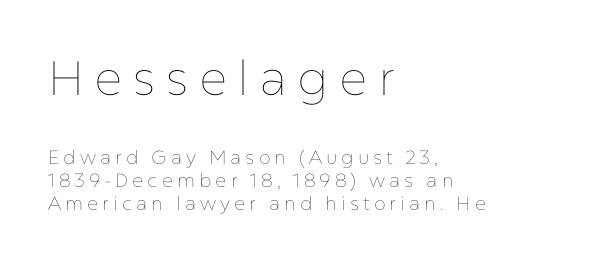
The image shows 48 px thin type, upright; set left-aligned, line spacing 1.22x, unusually wide letter spacing (+0.21 em), not underlined; the first (top) block is 2.53x larger; low stroke contrast and a medium x-height.
